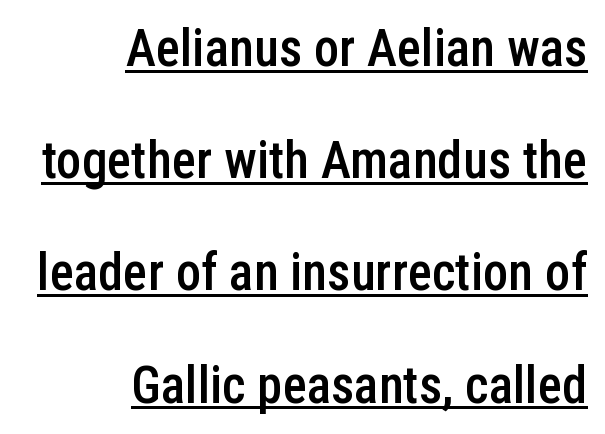
The image shows 51 px semibold, condensed sans-serif type, upright; set right-aligned, loose line spacing (2.2x), normal letter spacing, underlined; low stroke contrast and a medium x-height.
